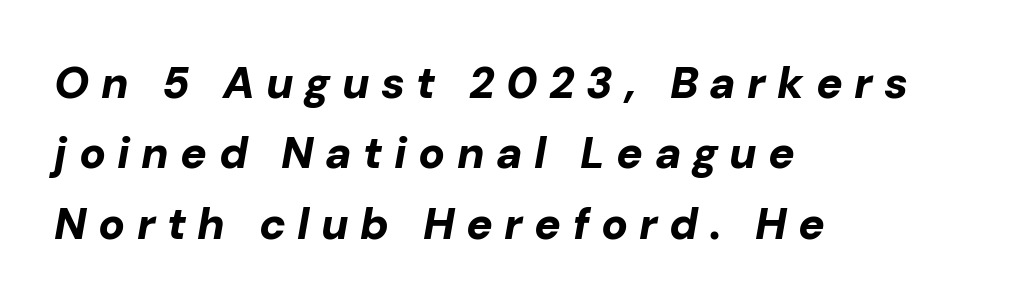
The image shows 44 px bold type, italic (leaning right); set left-aligned, normal line spacing (1.6x), unusually wide letter spacing (+0.26 em), not underlined; low stroke contrast and a medium x-height.
